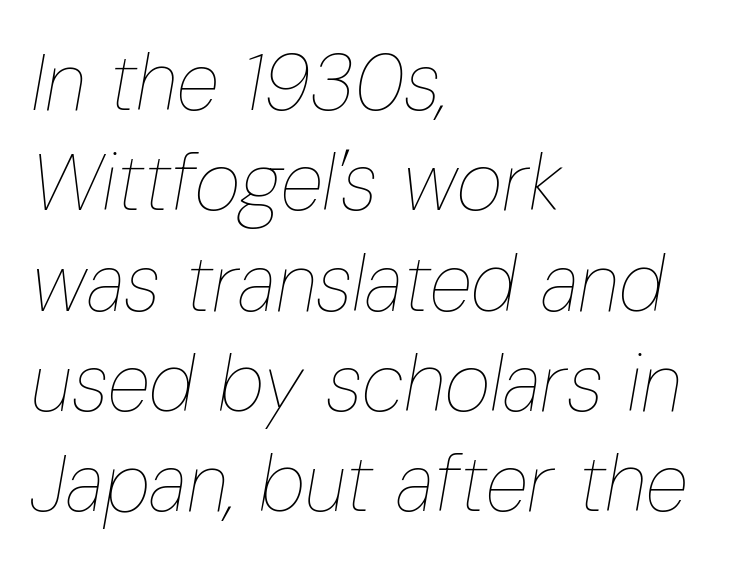
There is no visible air inserted between adjacent glyphs. Notice how descenders clear the ascenders below comfortably — that's standard leading. Descenders are the only things crossing below the line. The rendering uses natural spacing where letterforms have individual widths. Weight: in the light-to-regular range.
